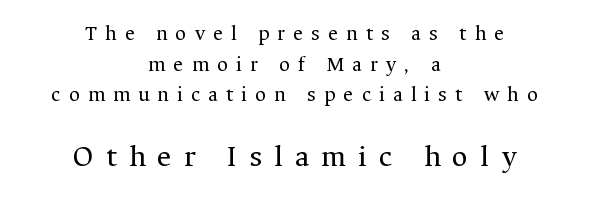
Yep, those are serifs on the letters. Rendered with straight, roman letterforms. Stem width sits at or under what a default text font uses. The space beneath each line is pristine and unruled. The letterforms stand isolated, each surrounded by extra space. You could not count columns in this text — the font is proportionally spaced.
